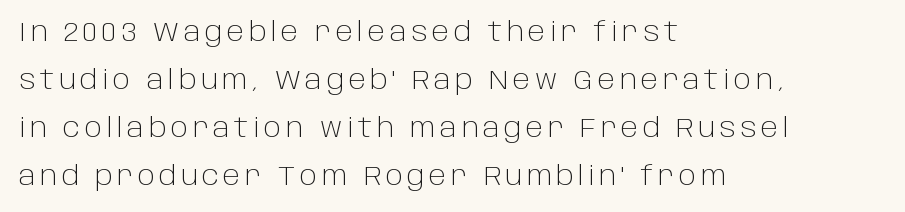
{"italic": "no", "bold": "no", "underline": "no", "align": "left", "line_spacing_ratio": 1.78, "glyph_px": 27}
